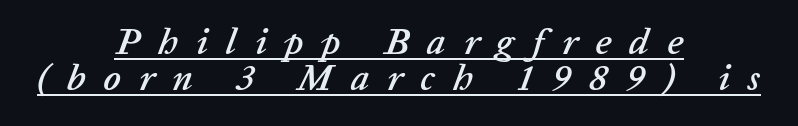
The rendering applies a slant to the glyphs. The string is rendered with underlining switched on. The passage shown has open, widely tracked lettering throughout. Is this a fixed-width face? No — the glyphs have proportional, varying widths.
